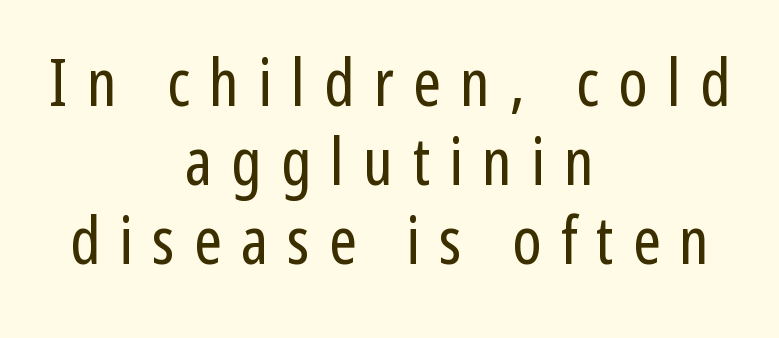
Each line is balanced around a shared central axis. Are there feet on the stems? There aren't — it's a sans. This is roman type, the default non-slanted kind. Check under the words: just untouched page.
